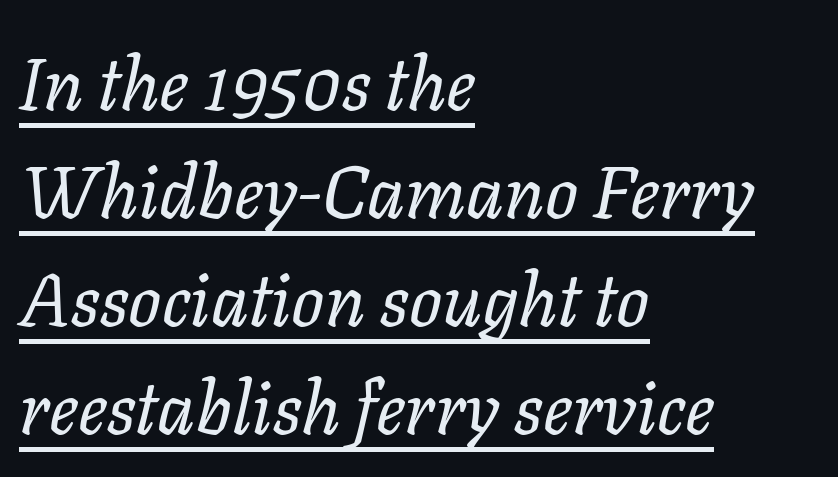
{"italic": "yes", "lean": "right", "slant_degrees": 11, "bold": "no", "weight": "regular", "width": "normal", "stroke_contrast": "low", "x_height": "medium", "monospaced": "no", "underline": "yes", "align": "left", "line_spacing": "normal", "line_spacing_ratio": 1.48, "letter_spacing": "normal", "letter_spacing_em": 0.0, "glyph_px": 73}
